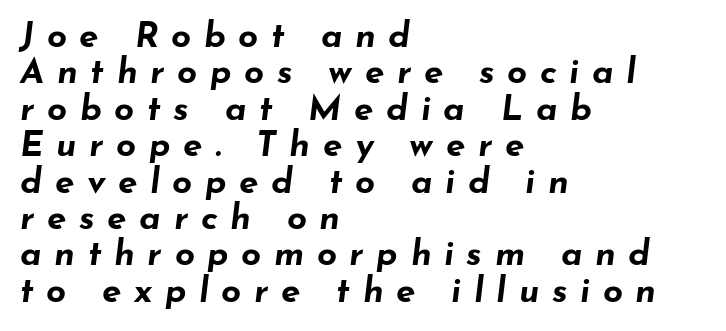
Underlining? Definitely not there. Quick note: interline space is minimal. Tall strokes in this sample are angled rather than plumb. This sample has the flowing, uneven cadence of proportional lettering.
